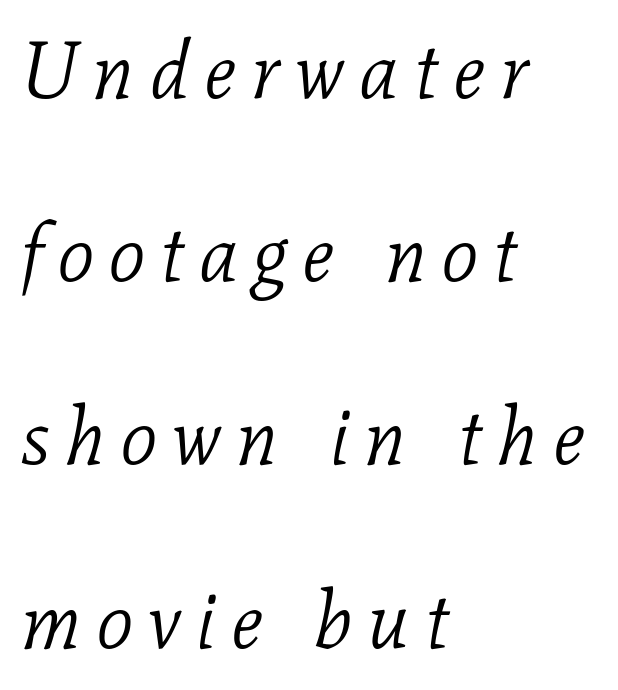
The image shows 80 px light serif type, italic (leaning right); set left-aligned, loose line spacing (2.29x), not underlined; low stroke contrast and a medium x-height.
